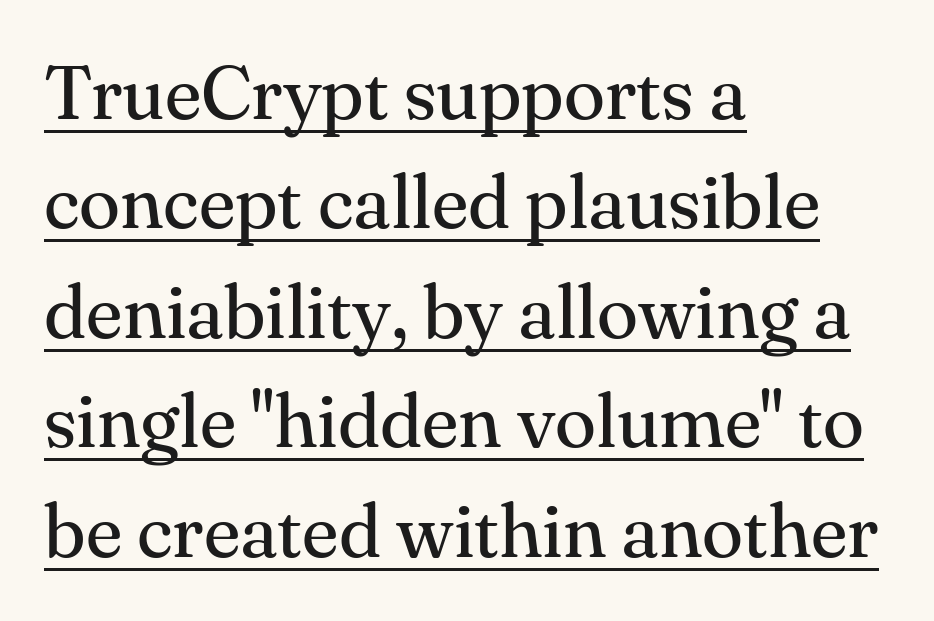
Here the designer chose a conventional face with non-uniform glyph widths. If you measured baseline to baseline, you'd find a middling distance. The font is comparable to plain body text, perhaps lighter. This rendering employs a face with finishing strokes, i.e., a serif. Style check: upright.
